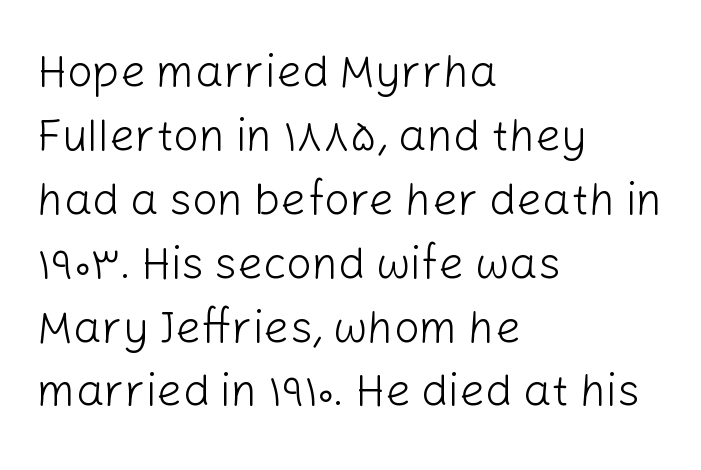
Nope, not italic — everything's standing straight. The designer left line spacing at the default. Glance below the letters and you will spot only blank space. Does extra space separate the letters? No, they use regular spacing.
